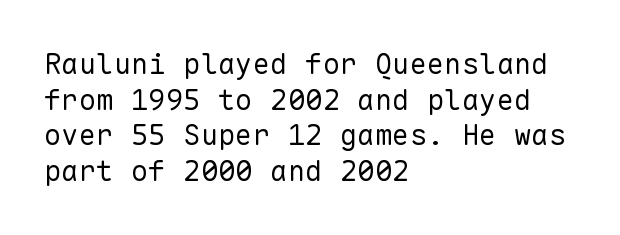
{"serif": "no", "italic": "no", "bold": "no", "weight": "regular", "width": "normal", "stroke_contrast": "low", "x_height": "medium", "monospaced": "yes", "underline": "no", "align": "left", "line_spacing_ratio": 1.23, "letter_spacing": "normal", "letter_spacing_em": 0.0, "glyph_px": 29}
